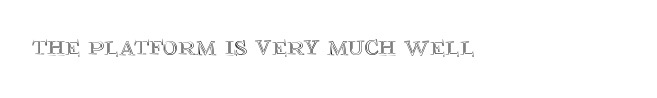
{"italic": "no", "width": "normal", "x_height": "large", "monospaced": "no", "underline": "no", "align": "left", "letter_spacing": "normal", "letter_spacing_em": 0.0, "glyph_px": 29}
